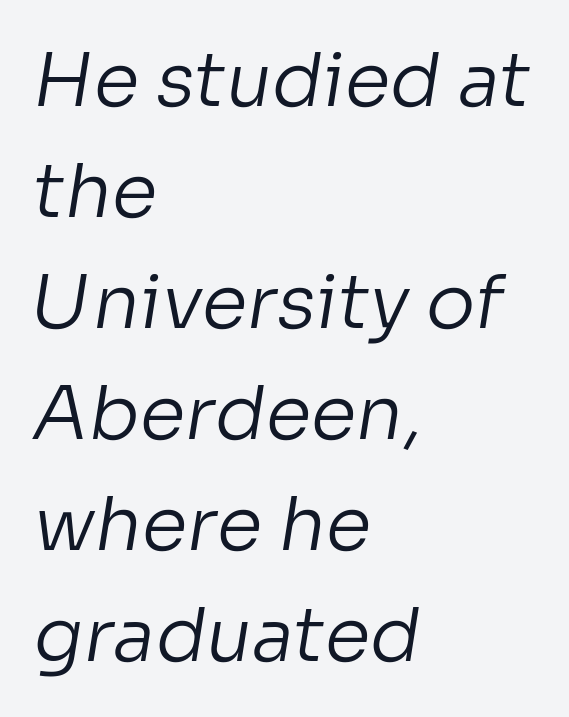
Q: Is the text bold? A: No.
Q: Is the typeface a serif or a sans-serif typeface? A: Sans-serif.
Q: Is the text underlined? A: No.
Q: How is the paragraph aligned? A: Left-aligned.
Q: Is the spacing between letters normal or unusually wide? A: Normal.
Q: Is the spacing between lines tight, normal or loose? A: Normal.
Q: Width (condensed, normal, or wide)? A: Normal.
Q: Stroke contrast? A: Low.
Q: x-height? A: Medium.
Q: Monospaced? A: No.
